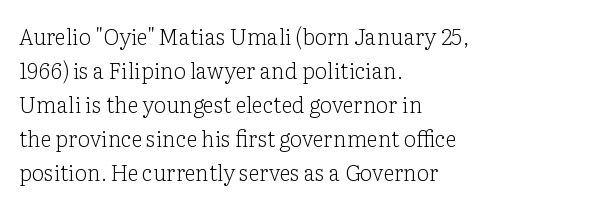
{"italic": "no", "bold": "no", "underline": "no", "align": "left", "line_spacing": "normal", "line_spacing_ratio": 1.55, "letter_spacing": "normal", "letter_spacing_em": 0.0, "glyph_px": 22}
